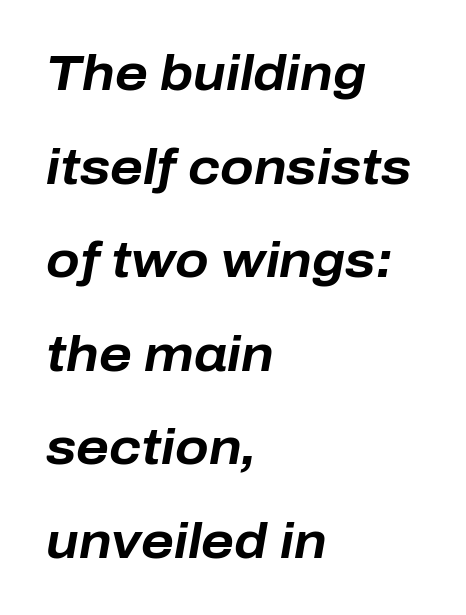
Honestly, the rows look like they've been pulled way apart. Where is the straight margin? On the left. The face used here is proportionally spaced, like ordinary book or web type. The font's italic variant was chosen for this text. What stands out about the letter spacing? Nothing — it is the standard amount. As a designer I'd log this as weight 700, bold.
